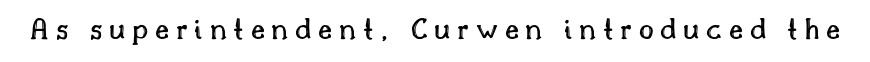
Q: Is the text italic (slanted)? A: No, it is upright.
Q: Is the text underlined? A: No.
Q: Is the spacing between letters normal or unusually wide? A: Unusually wide.
Q: Width (condensed, normal, or wide)? A: Normal.
Q: x-height? A: Small.
Q: Monospaced? A: No.
